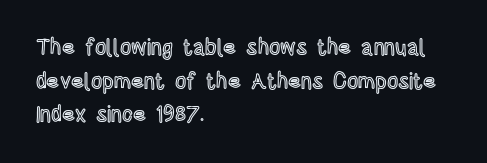
Q: Is the text italic (slanted)? A: No, it is upright.
Q: Is the text underlined? A: No.
Q: How is the paragraph aligned? A: Left-aligned.
Q: Is the spacing between letters normal or unusually wide? A: Normal.
Q: Is the spacing between lines tight, normal or loose? A: Normal.
